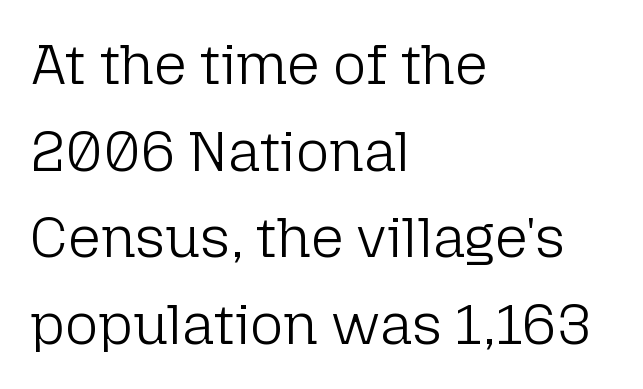
Leading: standard. A light-to-regular cut is what we see here. The letters advance in unequal steps, a hallmark of proportional type. Are there feet on the stems? There aren't — it's a sans. Does the lettering tilt? It doesn't — this is upright. These lines keep a tight, regular rhythm from letter to letter.
